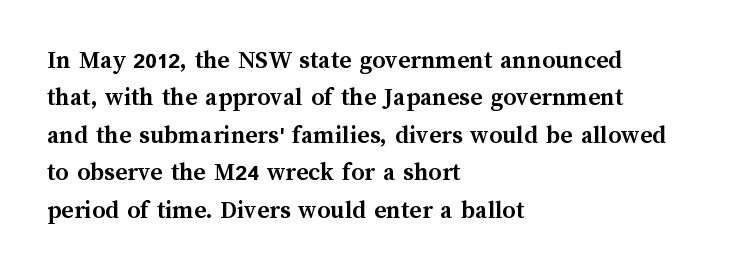
Q: Is the text bold? A: Yes.
Q: Is the text italic (slanted)? A: No, it is upright.
Q: Is the text underlined? A: No.
Q: How is the paragraph aligned? A: Left-aligned.
Q: Is the spacing between letters normal or unusually wide? A: Normal.
Q: Is the spacing between lines tight, normal or loose? A: Normal.
